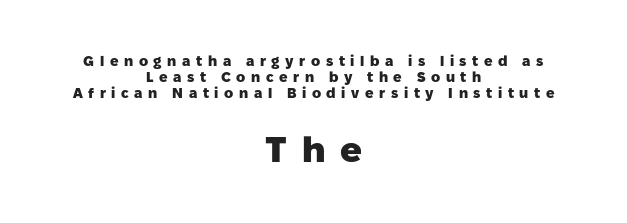
Designer's note — italics off, roman on. Type size steps up from the first block to the second. Lines of text with bare space underneath. The strokes are fattened all the way to bold.
